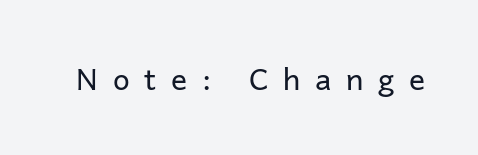
The image shows 30 px regular-weight sans-serif type, upright; set unusually wide letter spacing (+0.49 em), not underlined; low stroke contrast and a medium x-height.
